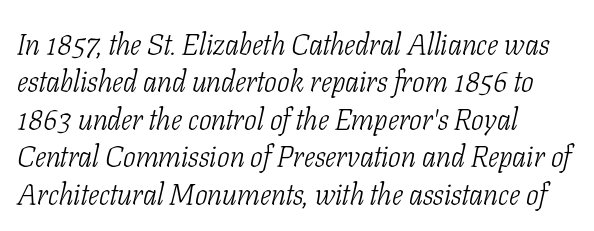
Q: Is the text bold? A: No.
Q: Is the text italic (slanted)? A: Yes, it leans right by about 11 degrees.
Q: Is the typeface a serif or a sans-serif typeface? A: Serif.
Q: Is the text underlined? A: No.
Q: How is the paragraph aligned? A: Left-aligned.
Q: Is the spacing between letters normal or unusually wide? A: Normal.
Q: Is the spacing between lines tight, normal or loose? A: Normal.
Q: Width (condensed, normal, or wide)? A: Condensed.
Q: Stroke contrast? A: Low.
Q: x-height? A: Medium.
Q: Monospaced? A: No.
